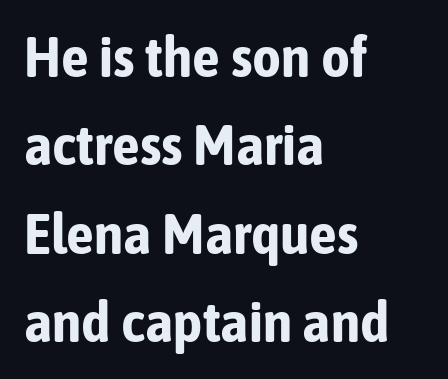
The image shows 56 px bold, condensed sans-serif type, upright; set left-aligned, normal line spacing (1.58x), normal letter spacing, not underlined; low stroke contrast and a medium x-height.
